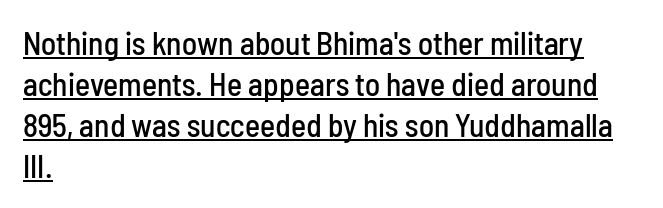
The image shows 32 px condensed sans-serif type, upright; set left-aligned, normal line spacing (1.28x), normal letter spacing, underlined; low stroke contrast and a medium x-height.
